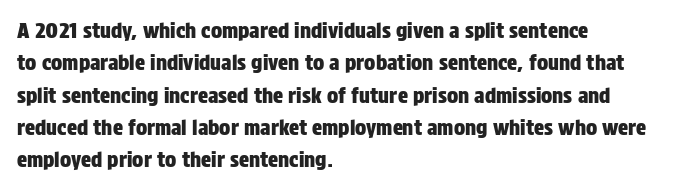
Glyph-to-glyph distance matches everyday printed text. Upright lettering throughout. Notice how descenders clear the ascenders below comfortably — that's standard leading. The strip under each line holds only bare page. Layout note: lines flush left.
